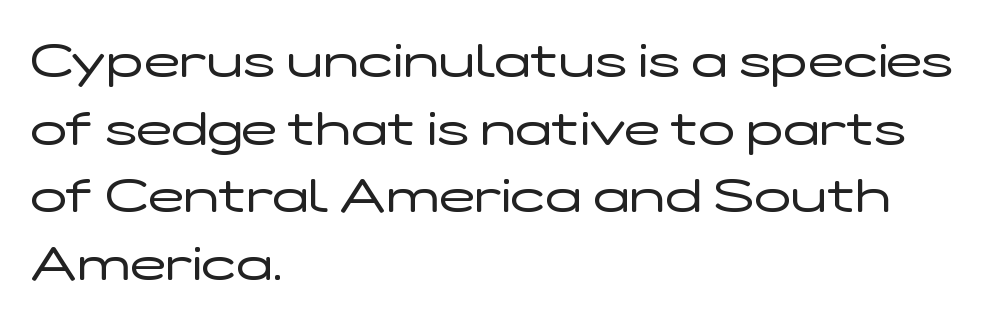
The image shows 48 px regular-weight, wide sans-serif type, upright; set left-aligned, normal line spacing (1.41x), normal letter spacing, not underlined; low stroke contrast and a medium x-height.
